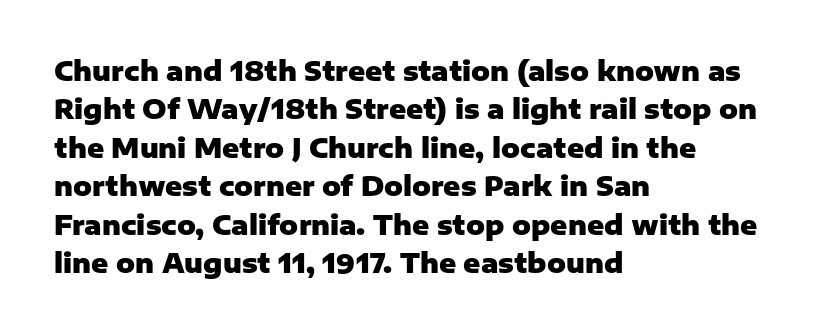
Q: Is the text bold? A: Yes.
Q: Is the text italic (slanted)? A: No, it is upright.
Q: Is the text underlined? A: No.
Q: How is the paragraph aligned? A: Left-aligned.
Q: Is the spacing between letters normal or unusually wide? A: Normal.
Q: Is the spacing between lines tight, normal or loose? A: Normal.
